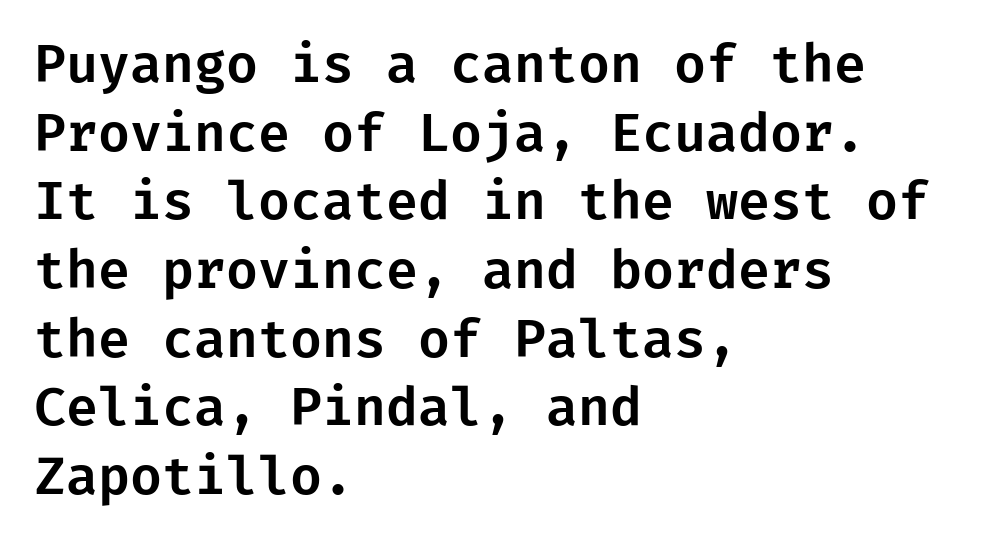
The image shows 52 px sans-serif type, upright; set left-aligned, normal line spacing (1.32x), normal letter spacing, not underlined; low stroke contrast and a medium x-height.
